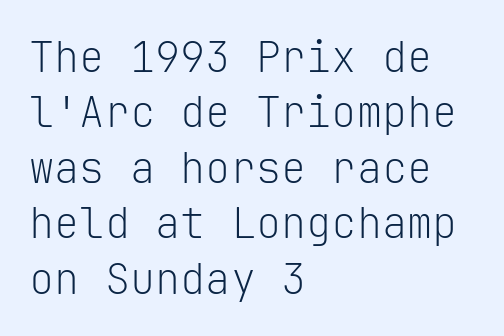
Q: Is the text bold? A: No.
Q: Is the text italic (slanted)? A: No, it is upright.
Q: Is the typeface a serif or a sans-serif typeface? A: Sans-serif.
Q: Is the text underlined? A: No.
Q: How is the paragraph aligned? A: Left-aligned.
Q: Is the spacing between letters normal or unusually wide? A: Normal.
Q: Is the spacing between lines tight, normal or loose? A: Normal.
Q: Width (condensed, normal, or wide)? A: Normal.
Q: Stroke contrast? A: Low.
Q: x-height? A: Medium.
Q: Monospaced? A: Yes.
